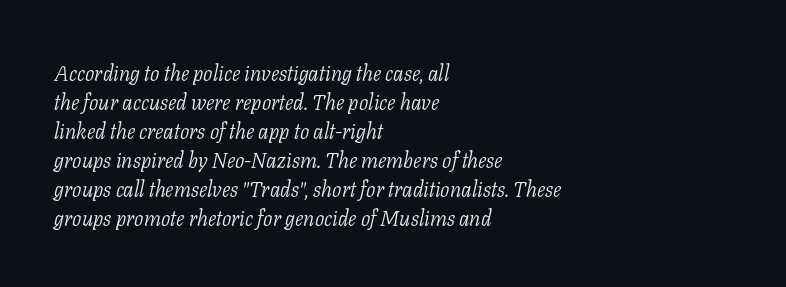
{"italic": "yes", "lean": "right", "slant_degrees": 11, "bold": "no", "underline": "no", "align": "left", "line_spacing": "normal", "line_spacing_ratio": 1.38, "letter_spacing": "normal", "letter_spacing_em": 0.0, "glyph_px": 21}
